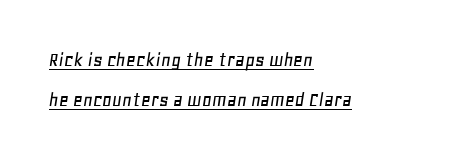
The image shows 21 px text type, italic (leaning right); set left-aligned, line spacing 1.89x, normal letter spacing, underlined.
